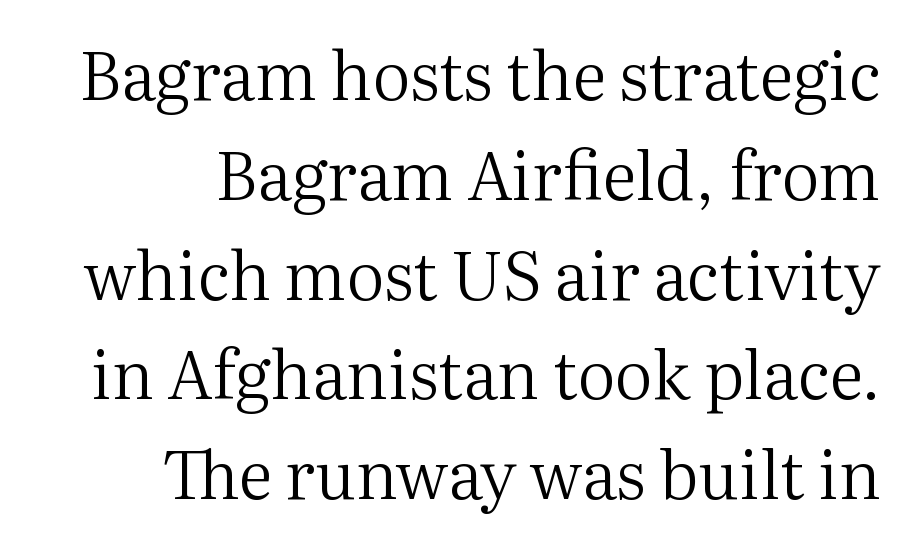
The gaps between neighbouring characters are ordinary and unremarkable. These lines are set flush right with a ragged left edge. Do the characters align in a grid? No, the font is proportional. Regular leading.
